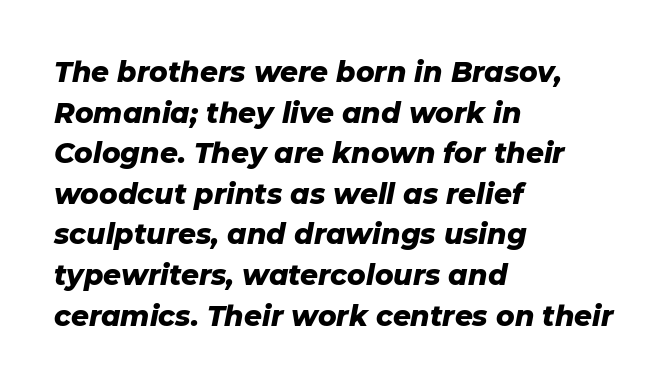
The image shows 28 px heavy type, italic (leaning right); set left-aligned, normal line spacing (1.45x), normal letter spacing, not underlined; low stroke contrast and a medium x-height.
